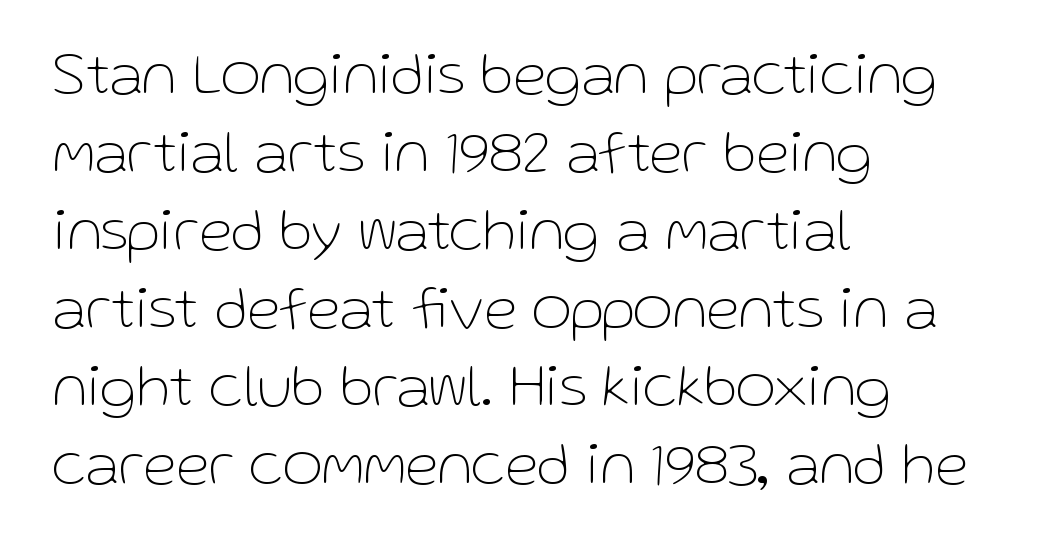
Is this a fixed-width face? No — the glyphs have proportional, varying widths. In terms of posture, this sample is upright. Each stroke keeps to a modest, everyday thickness or less. The passage shown is not underscored anywhere. These lines are set flush left with a ragged right edge. Interline gaps are of average width in this sample.
